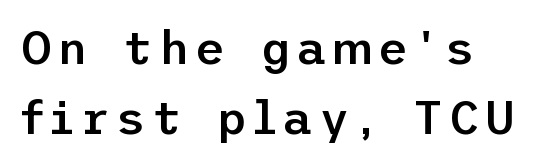
The strip under each line holds only bare page. If you measured baseline to baseline, you'd find a middling distance. In CSS terms this would be text-align: left. These lines carry some extra weight — a demibold, not a full bold. The passage shown is typeset with a sans-serif family.
